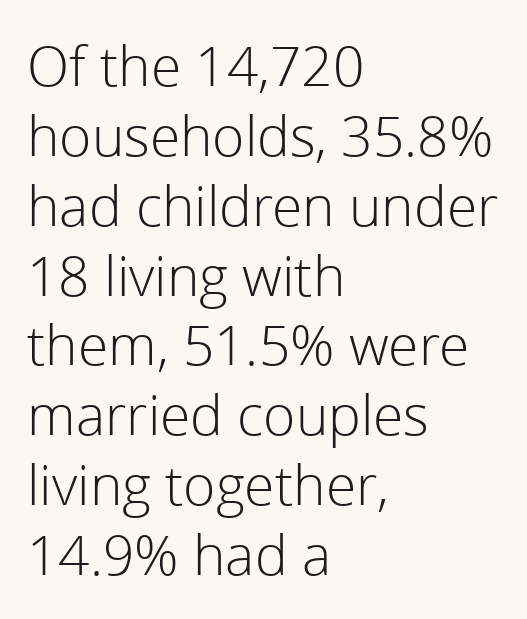
This sample has the flowing, uneven cadence of proportional lettering. The gap between lines stays unmarked. The characters are drawn with everyday or finer stroke widths. The designer left line spacing at the default. Compared with typical body copy, the letter spacing here is the same.
